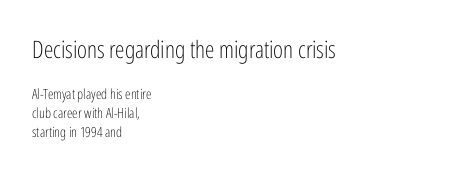
Q: Is the text bold? A: No.
Q: Is the text italic (slanted)? A: No, it is upright.
Q: Is the text underlined? A: No.
Q: How is the paragraph aligned? A: Left-aligned.
Q: Is the spacing between letters normal or unusually wide? A: Normal.
Q: Is the spacing between lines tight, normal or loose? A: Normal.
Q: Which block of text is set in a larger size, the first (top) or the second (bottom)? A: The first (top) one.
